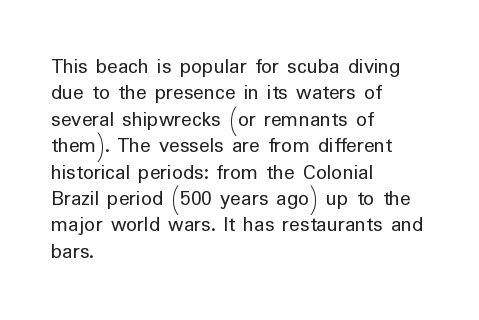
This sample uses an upright cut, with every glyph sitting square on the baseline. Underlining? Definitely not there. Heaviness? Minimal to ordinary, like unemphasized prose. Short note: letters normally spaced. Where is the straight margin? On the left.
